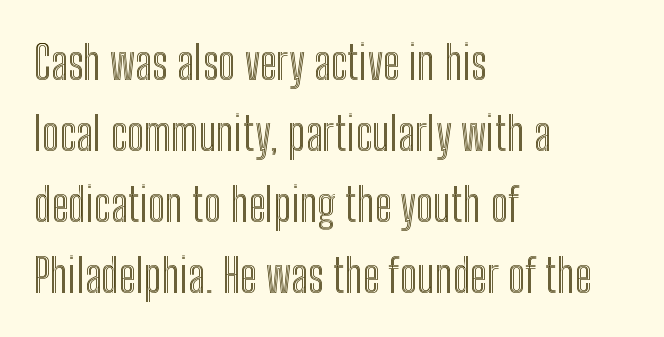
The type sits square on the baseline with zero lean. Spacing between characters is what you'd get straight out of the box. Vertically, the passage feels balanced, rows spaced as you'd expect. Any mark beneath the type? The region is blank.
